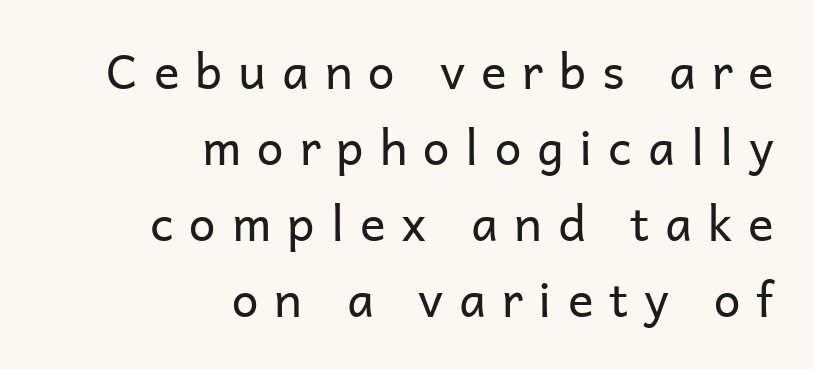
Q: Is the text bold? A: No.
Q: Is the text italic (slanted)? A: No, it is upright.
Q: Is the typeface a serif or a sans-serif typeface? A: Sans-serif.
Q: Is the text underlined? A: No.
Q: How is the paragraph aligned? A: Right-aligned.
Q: Is the spacing between letters normal or unusually wide? A: Unusually wide.
Q: Is the spacing between lines tight, normal or loose? A: Normal.
Q: Width (condensed, normal, or wide)? A: Normal.
Q: Stroke contrast? A: Low.
Q: x-height? A: Medium.
Q: Monospaced? A: No.
